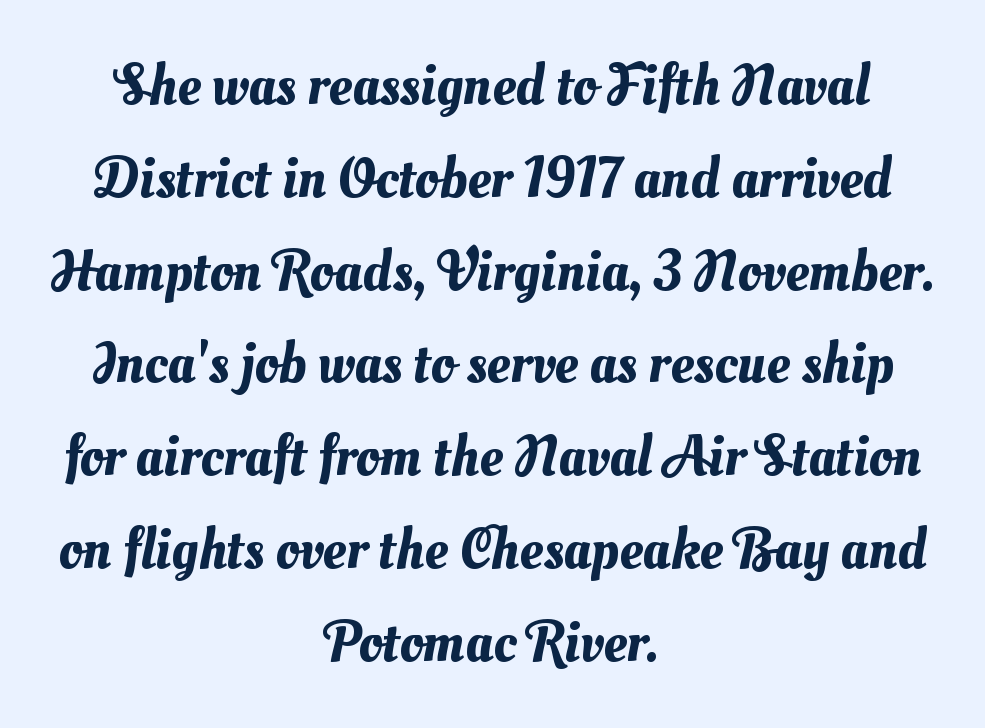
{"width": "normal", "stroke_contrast": "medium", "x_height": "small", "monospaced": "no", "underline": "no", "align": "center", "line_spacing": "normal", "line_spacing_ratio": 1.6, "letter_spacing": "normal", "letter_spacing_em": 0.0, "glyph_px": 58}
